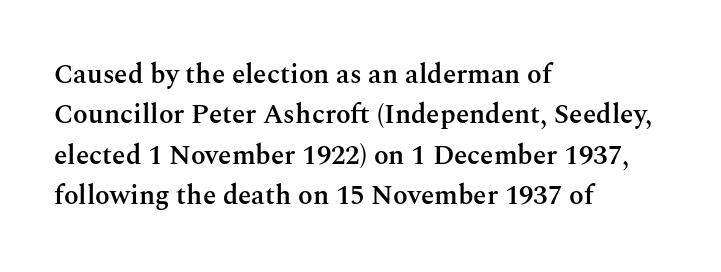
Q: Is the text bold? A: Semi-bold.
Q: Is the text italic (slanted)? A: No, it is upright.
Q: Is the text underlined? A: No.
Q: How is the paragraph aligned? A: Left-aligned.
Q: Is the spacing between letters normal or unusually wide? A: Normal.
Q: Is the spacing between lines tight, normal or loose? A: Normal.
